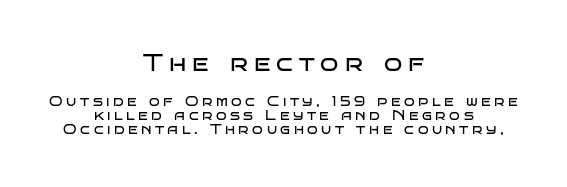
Type without underlining. Is the type heavy? It reads as light-to-regular instead. A roman cut, with each character standing at attention. Is the letter spacing exaggerated? Yes — the characters are pushed far apart.
